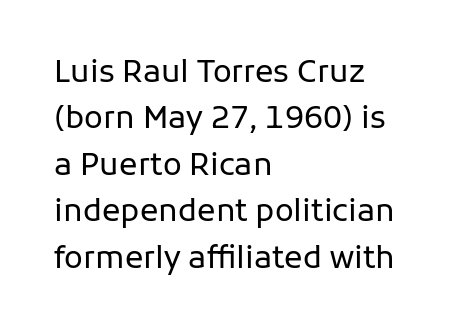
{"serif": "no", "italic": "no", "bold": "no", "weight": "regular", "width": "normal", "stroke_contrast": "low", "x_height": "medium", "monospaced": "no", "underline": "no", "align": "left", "line_spacing": "normal", "line_spacing_ratio": 1.5, "letter_spacing": "normal", "letter_spacing_em": 0.0, "glyph_px": 31}
